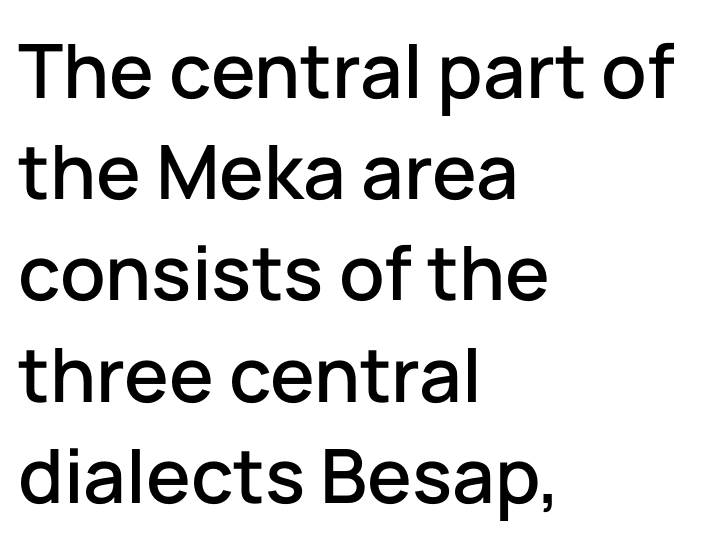
Q: Is the text italic (slanted)? A: No, it is upright.
Q: Is the typeface a serif or a sans-serif typeface? A: Sans-serif.
Q: Is the text underlined? A: No.
Q: How is the paragraph aligned? A: Left-aligned.
Q: Is the spacing between letters normal or unusually wide? A: Normal.
Q: Is the spacing between lines tight, normal or loose? A: Normal.
Q: Width (condensed, normal, or wide)? A: Normal.
Q: Stroke contrast? A: Low.
Q: x-height? A: Medium.
Q: Monospaced? A: No.
